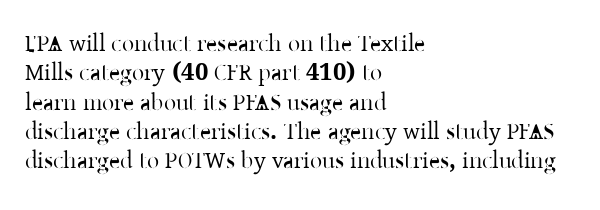
The lettering stays uniformly vertical, giving the passage a roman look. The letterforms sit shoulder to shoulder at normal distance. The setting favours the left margin, as ordinary paragraphs usually do. Decoration check: the copy has no underline.
